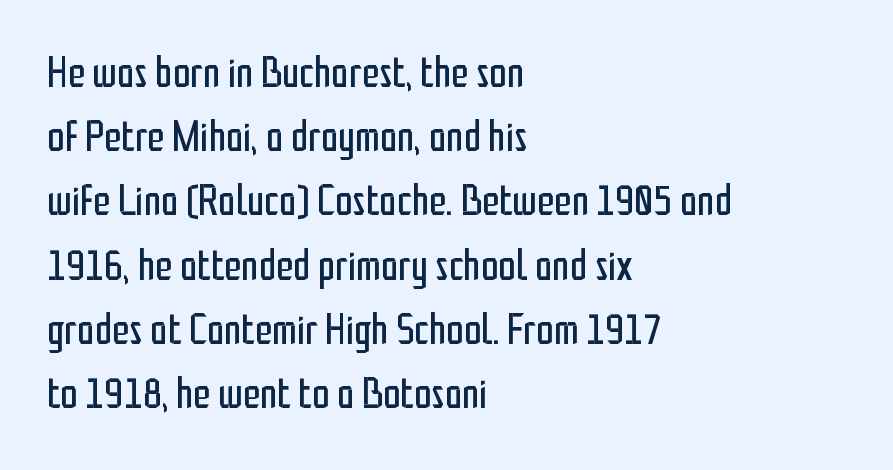
The image shows 44 px regular-weight, condensed sans-serif type, upright; set left-aligned, normal line spacing (1.46x), normal letter spacing, not underlined; low stroke contrast and a medium x-height.
